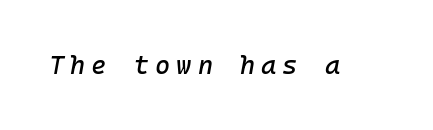
The image shows 26 px text type, italic (leaning right); set unusually wide letter spacing (+0.23 em), not underlined.
